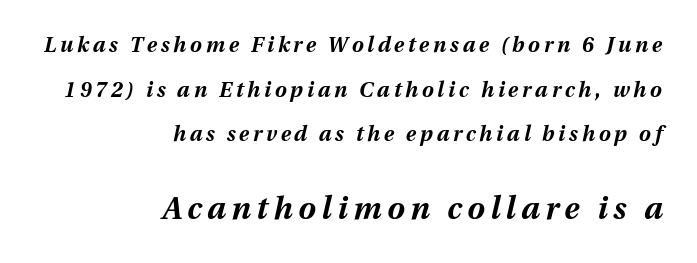
Alignment: flush right. Each row of text sits above clean, open space. The rendering uses natural spacing where letterforms have individual widths. A great deal of white space separates one row of letters from the next. Is the lower block the larger one? Yes — the lower block carries the bigger type.
